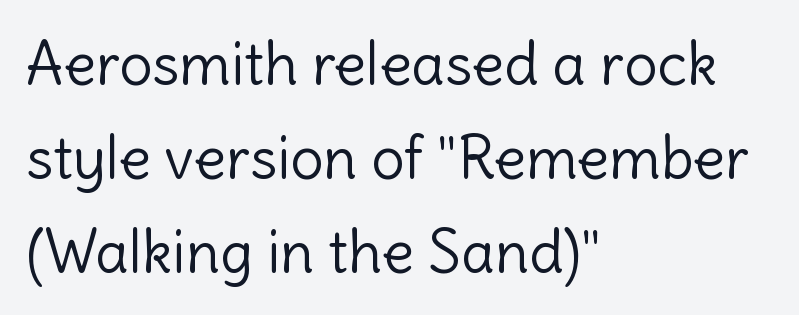
The glyphs in this specimen are sans serif. Notice how descenders clear the ascenders below comfortably — that's standard leading. A clean baseline with only descenders dipping below it. Short note: letters normally spaced. Each letter keeps its own natural width here, so spacing adapts to shape.
